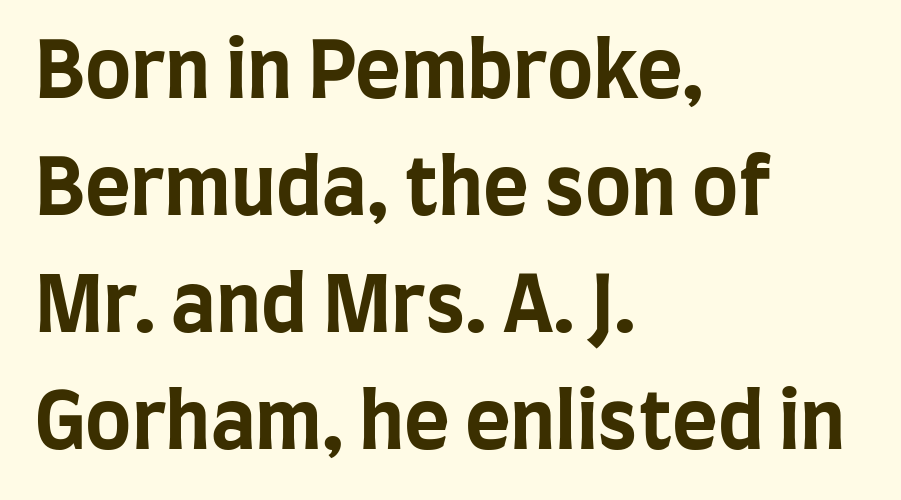
{"serif": "no", "italic": "no", "bold": "yes", "weight": "bold", "width": "condensed", "stroke_contrast": "low", "x_height": "large", "monospaced": "no", "underline": "no", "align": "left", "line_spacing": "normal", "line_spacing_ratio": 1.5, "letter_spacing": "normal", "letter_spacing_em": 0.0, "glyph_px": 78}
